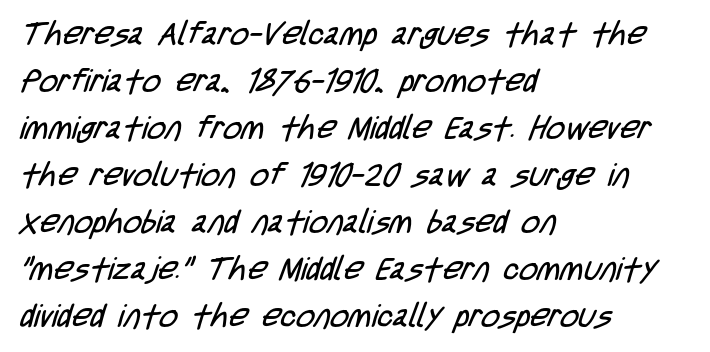
Type without underlining. You could not count columns in this text — the font is proportionally spaced. The face used here is rendered with its standard letterfit. Does the copy run flush right? No — it runs flush left. Successive baselines arrive at the customary interval. Font category for this specimen: sans-serif.
